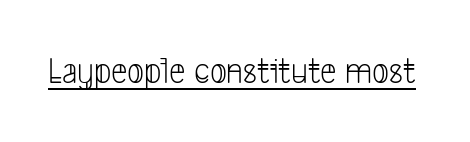
{"serif": "no", "bold": "no", "weight": "light", "width": "condensed", "stroke_contrast": "low", "x_height": "medium", "monospaced": "no", "underline": "yes", "letter_spacing": "normal", "letter_spacing_em": 0.0, "glyph_px": 37}
